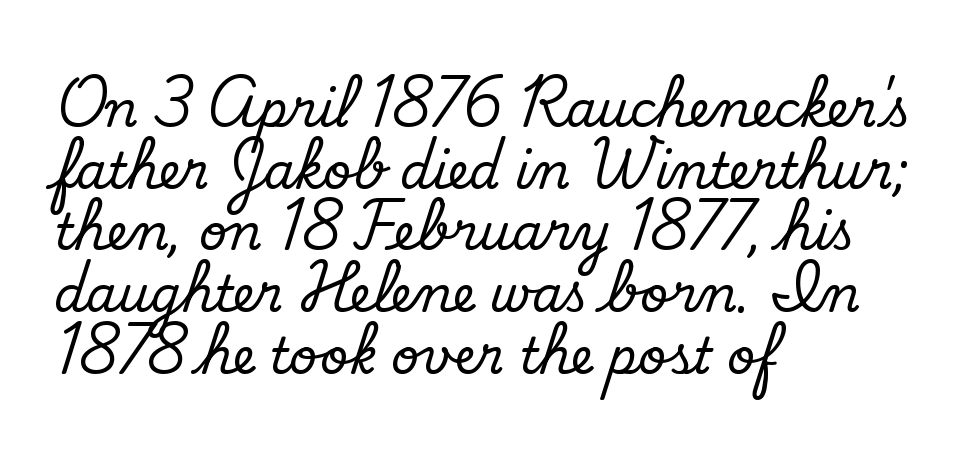
A typesetter would label this face a sans. In CSS terms this would be text-align: left. These glyphs show unthickened strokes, regular width or finer. Short note: letters normally spaced. Any mark beneath the type? The region is blank.
